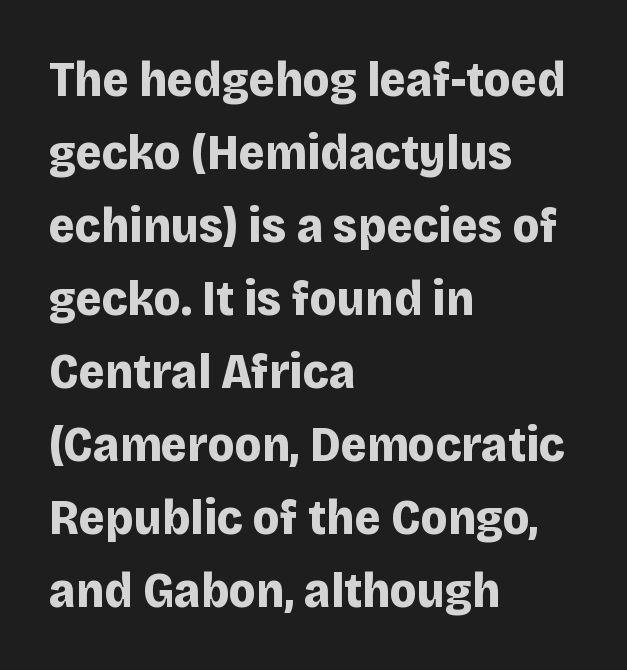
Q: Is the text bold? A: Yes.
Q: Is the text italic (slanted)? A: No, it is upright.
Q: Is the typeface a serif or a sans-serif typeface? A: Sans-serif.
Q: Is the text underlined? A: No.
Q: How is the paragraph aligned? A: Left-aligned.
Q: Is the spacing between letters normal or unusually wide? A: Normal.
Q: Is the spacing between lines tight, normal or loose? A: Normal.
Q: Width (condensed, normal, or wide)? A: Normal.
Q: Stroke contrast? A: Low.
Q: x-height? A: Large.
Q: Monospaced? A: No.
